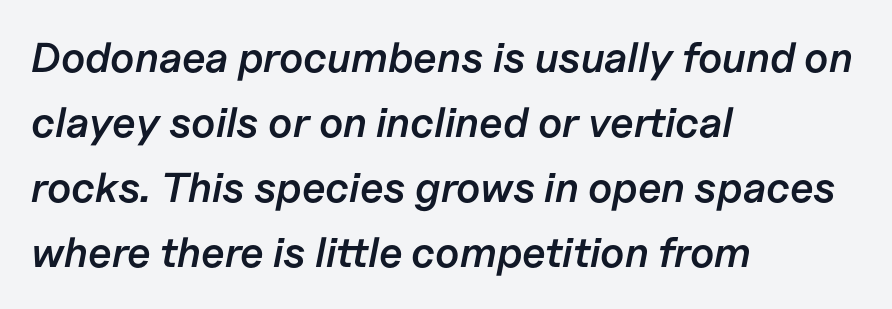
{"italic": "yes", "lean": "right", "slant_degrees": 11, "bold": "semi", "weight": "semibold", "width": "normal", "stroke_contrast": "low", "x_height": "medium", "monospaced": "no", "underline": "no", "align": "left", "line_spacing": "normal", "line_spacing_ratio": 1.55, "letter_spacing": "normal", "letter_spacing_em": 0.0, "glyph_px": 42}
